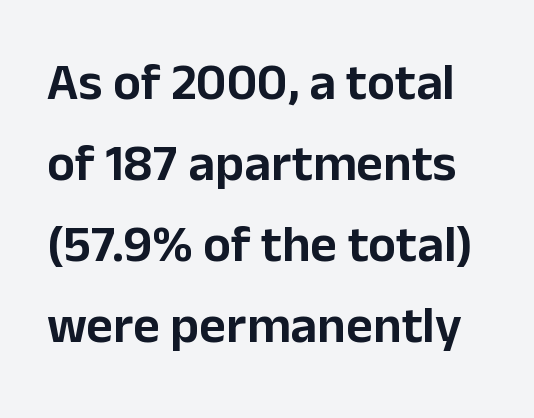
{"serif": "no", "italic": "no", "width": "normal", "stroke_contrast": "low", "x_height": "medium", "monospaced": "no", "underline": "no", "line_spacing": "normal", "line_spacing_ratio": 1.56, "letter_spacing": "normal", "letter_spacing_em": 0.0, "glyph_px": 52}
